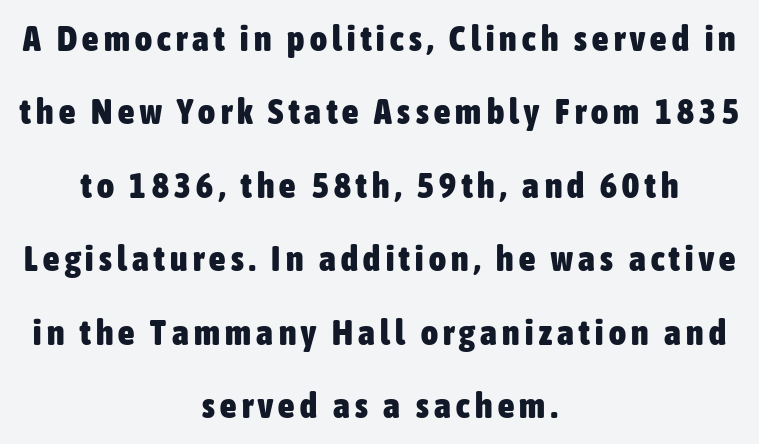
{"serif": "no", "italic": "no", "bold": "yes", "weight": "heavy", "width": "condensed", "stroke_contrast": "low", "x_height": "medium", "monospaced": "no", "underline": "no", "align": "center", "line_spacing": "loose", "line_spacing_ratio": 2.04, "glyph_px": 36}
